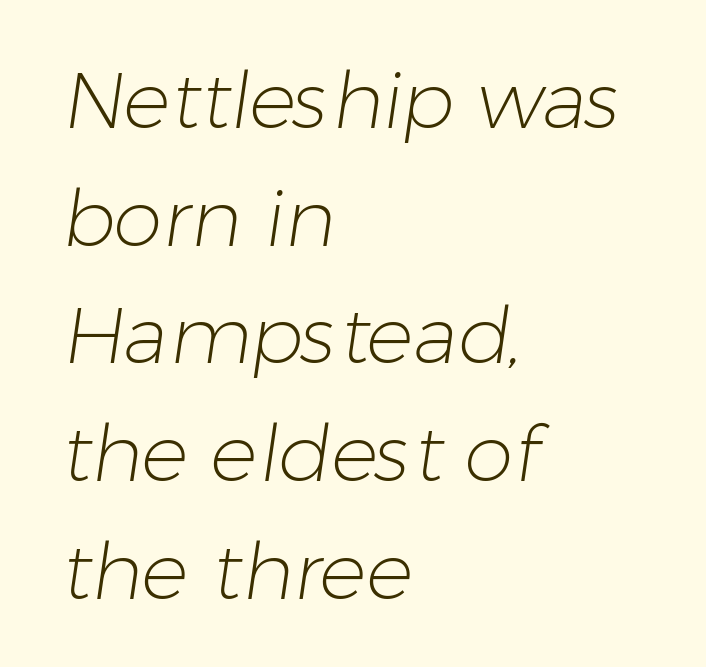
{"serif": "no", "bold": "no", "weight": "light", "width": "normal", "stroke_contrast": "low", "x_height": "medium", "monospaced": "no", "underline": "no", "align": "left", "line_spacing": "normal", "line_spacing_ratio": 1.49, "letter_spacing": "normal", "letter_spacing_em": 0.0, "glyph_px": 79}
